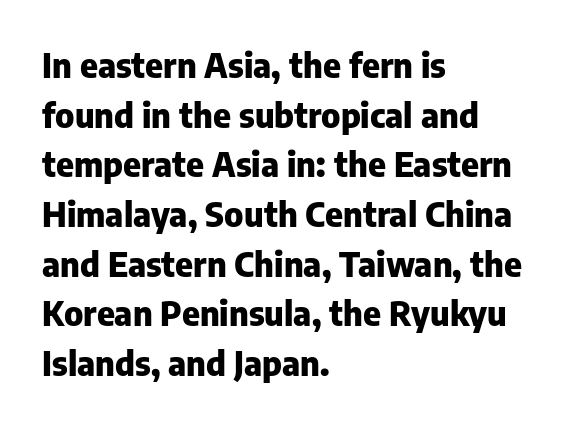
{"serif": "no", "italic": "no", "bold": "yes", "weight": "heavy", "width": "normal", "stroke_contrast": "low", "x_height": "medium", "monospaced": "no", "underline": "no", "align": "left", "line_spacing": "normal", "line_spacing_ratio": 1.46, "letter_spacing": "normal", "letter_spacing_em": 0.0, "glyph_px": 34}
